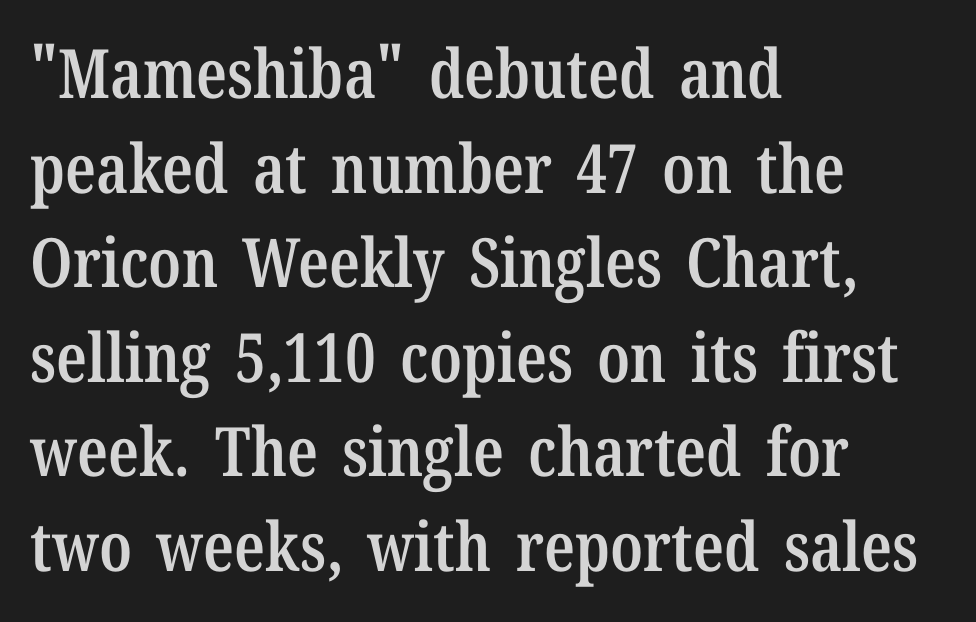
{"serif": "yes", "italic": "no", "bold": "semi", "weight": "semibold", "width": "condensed", "stroke_contrast": "low", "x_height": "medium", "monospaced": "no", "underline": "no", "align": "left", "line_spacing": "normal", "line_spacing_ratio": 1.39, "letter_spacing": "normal", "letter_spacing_em": 0.0, "glyph_px": 68}
